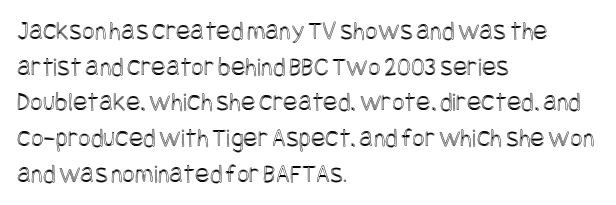
Q: Is the text italic (slanted)? A: No, it is upright.
Q: Is the text underlined? A: No.
Q: How is the paragraph aligned? A: Left-aligned.
Q: Is the spacing between letters normal or unusually wide? A: Normal.
Q: Is the spacing between lines tight, normal or loose? A: Normal.
